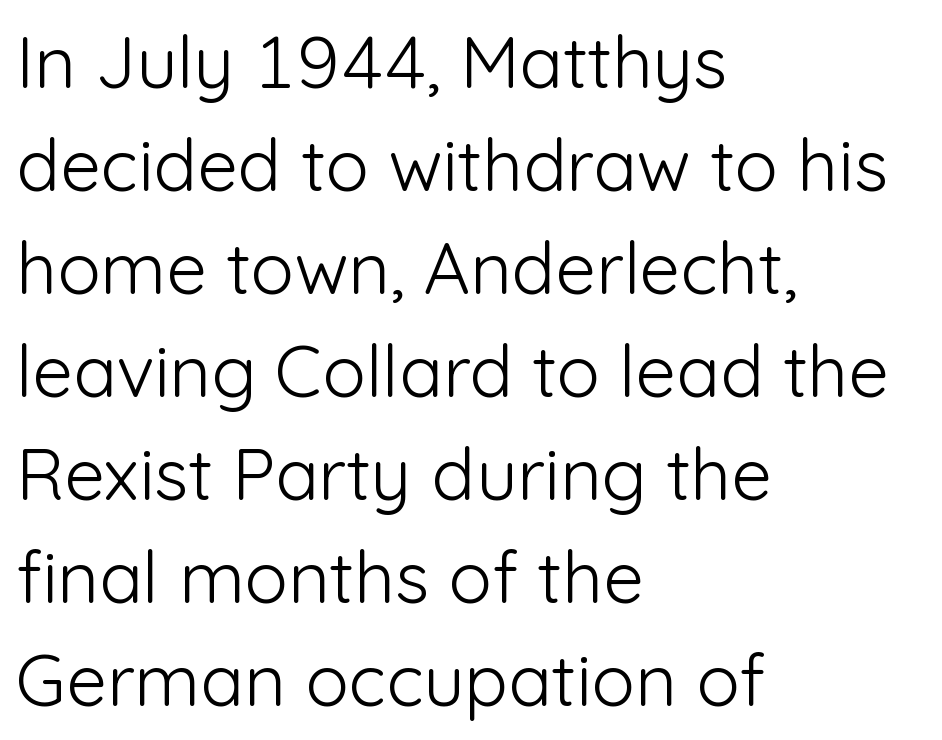
Q: Is the text bold? A: No.
Q: Is the text italic (slanted)? A: No, it is upright.
Q: Is the typeface a serif or a sans-serif typeface? A: Sans-serif.
Q: Is the text underlined? A: No.
Q: How is the paragraph aligned? A: Left-aligned.
Q: Is the spacing between letters normal or unusually wide? A: Normal.
Q: Is the spacing between lines tight, normal or loose? A: Normal.
Q: Width (condensed, normal, or wide)? A: Normal.
Q: Stroke contrast? A: Low.
Q: x-height? A: Medium.
Q: Monospaced? A: No.
